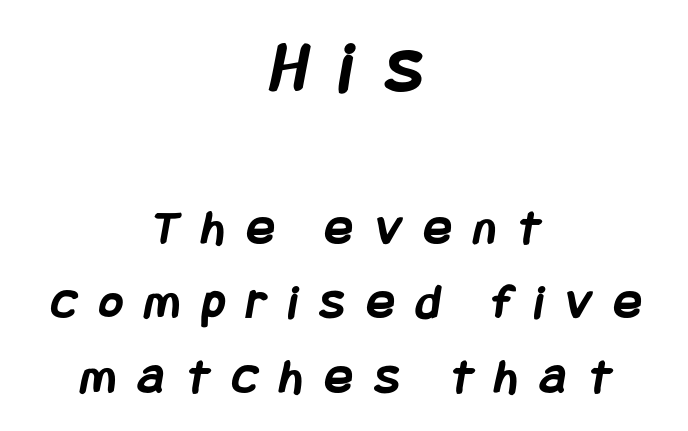
{"serif": "no", "bold": "yes", "weight": "semibold", "width": "condensed", "stroke_contrast": "low", "x_height": "large", "underline": "no", "align": "center", "line_spacing": "normal", "line_spacing_ratio": 1.46, "letter_spacing": "wide", "letter_spacing_em": 0.44, "larger_block": "first", "size_ratio": 1.51, "glyph_px": 77}
